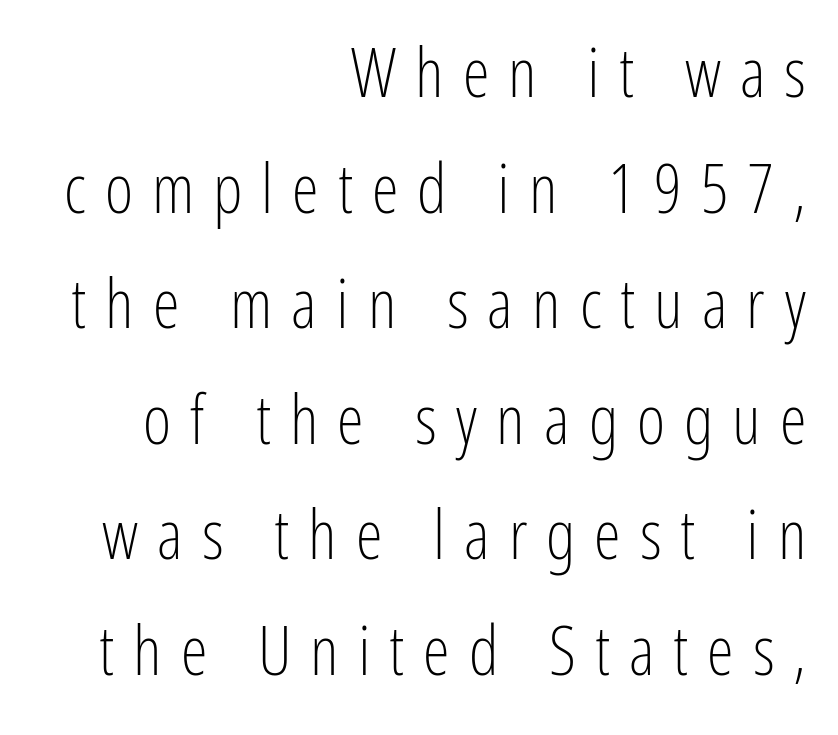
The image shows 68 px light, condensed sans-serif type, upright; set right-aligned, normal line spacing (1.7x), unusually wide letter spacing (+0.28 em), not underlined; low stroke contrast and a medium x-height.
